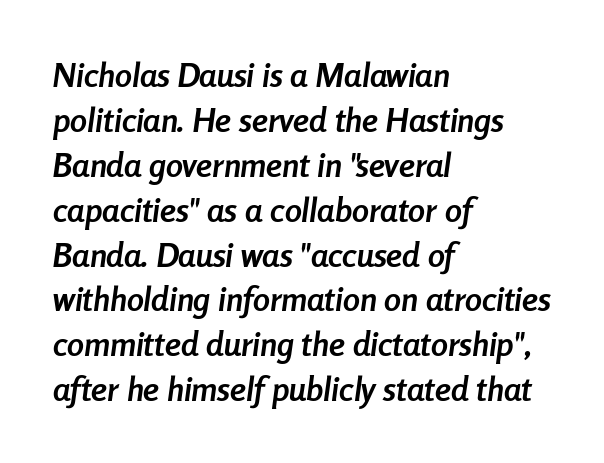
The image shows 34 px semibold, condensed type, italic (leaning right); set left-aligned, normal line spacing (1.32x), normal letter spacing, not underlined; low stroke contrast and a medium x-height.
